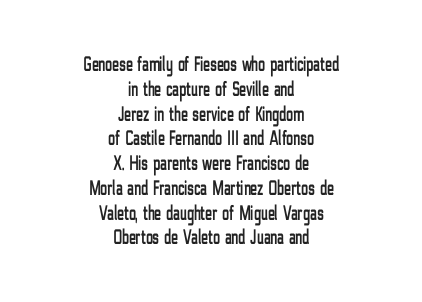
Q: Is the text italic (slanted)? A: No, it is upright.
Q: Is the text underlined? A: No.
Q: How is the paragraph aligned? A: Centered.
Q: Is the spacing between letters normal or unusually wide? A: Normal.
